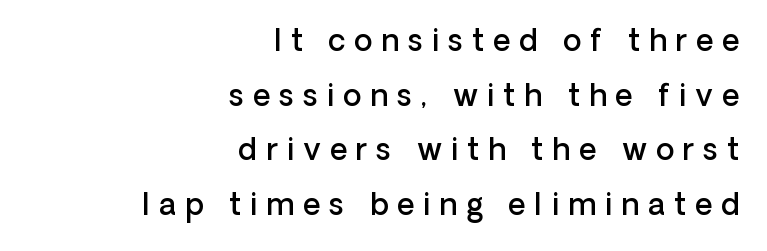
Q: Is the text bold? A: Semi-bold.
Q: Is the text italic (slanted)? A: No, it is upright.
Q: Is the typeface a serif or a sans-serif typeface? A: Sans-serif.
Q: Is the text underlined? A: No.
Q: How is the paragraph aligned? A: Right-aligned.
Q: Is the spacing between letters normal or unusually wide? A: Unusually wide.
Q: Width (condensed, normal, or wide)? A: Normal.
Q: Stroke contrast? A: Low.
Q: x-height? A: Medium.
Q: Monospaced? A: No.
